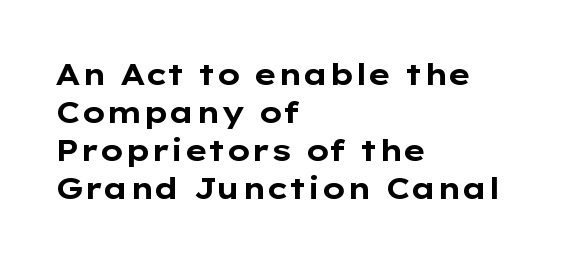
Q: Is the text bold? A: Yes.
Q: Is the text italic (slanted)? A: No, it is upright.
Q: Is the typeface a serif or a sans-serif typeface? A: Sans-serif.
Q: Is the text underlined? A: No.
Q: How is the paragraph aligned? A: Left-aligned.
Q: Is the spacing between letters normal or unusually wide? A: Normal.
Q: Is the spacing between lines tight, normal or loose? A: Normal.
Q: Width (condensed, normal, or wide)? A: Wide.
Q: Stroke contrast? A: Low.
Q: x-height? A: Medium.
Q: Monospaced? A: No.
